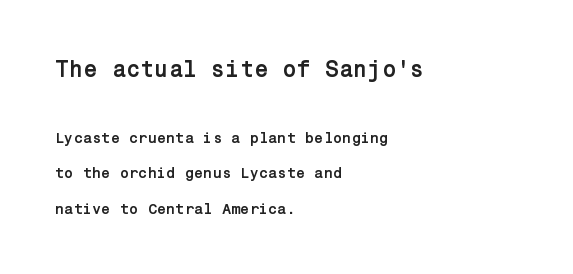
The more generous point size was reserved for the upper chunk. The letters are bold, with thick, heavy strokes. Underlining? Definitely not there. You could call the tracking neutral — neither tight nor loose.
